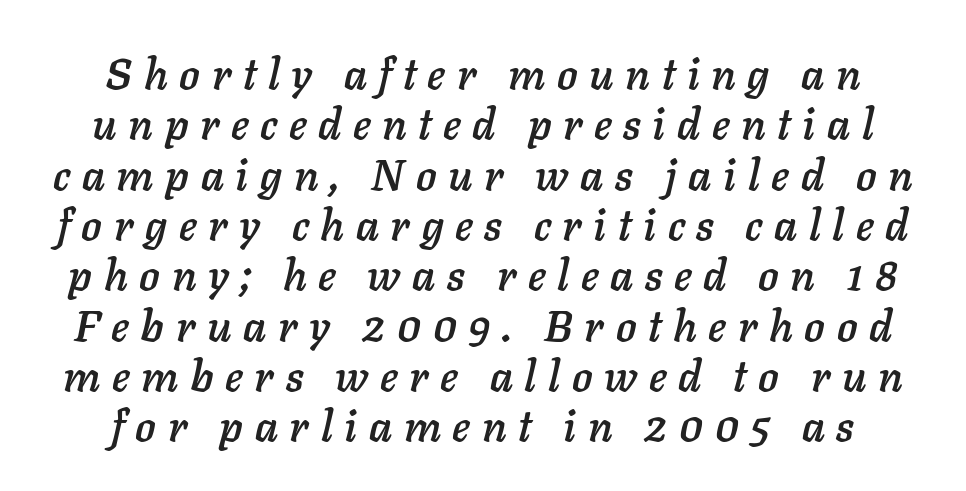
Q: Is the text italic (slanted)? A: Yes, it leans right by about 11 degrees.
Q: Is the text underlined? A: No.
Q: How is the paragraph aligned? A: Centered.
Q: Is the spacing between letters normal or unusually wide? A: Unusually wide.
Q: Width (condensed, normal, or wide)? A: Normal.
Q: Stroke contrast? A: Low.
Q: x-height? A: Medium.
Q: Monospaced? A: No.
